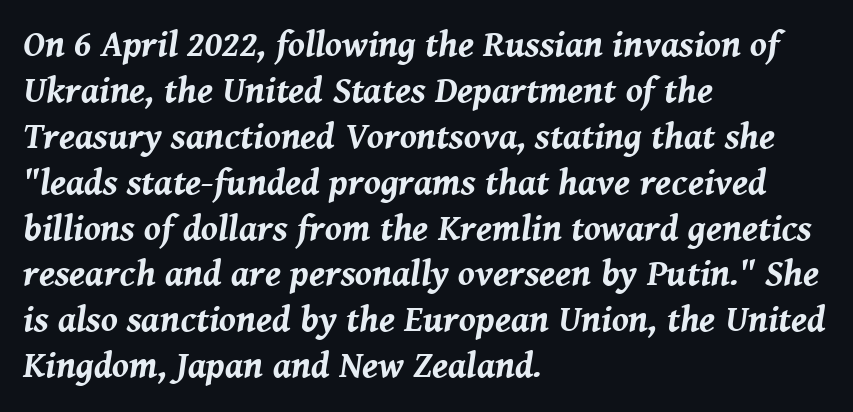
The image shows 37 px bold type, italic (leaning right); set left-aligned, line spacing 1.24x, normal letter spacing, not underlined; medium stroke contrast and a medium x-height.
